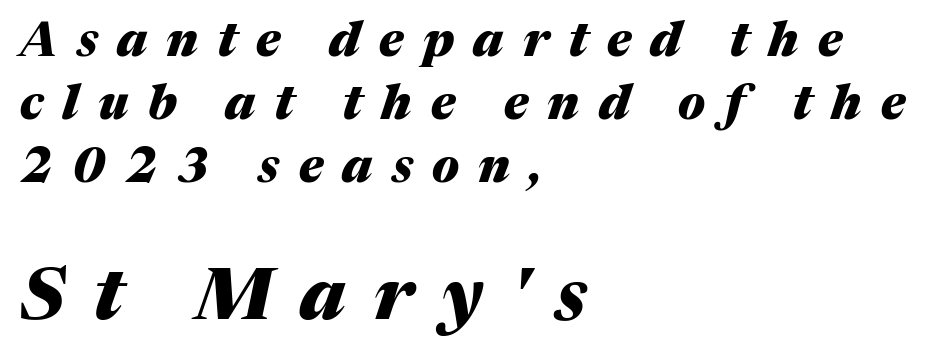
Q: Is the text bold? A: Yes.
Q: Is the text italic (slanted)? A: Yes, it leans right by about 17 degrees.
Q: Is the text underlined? A: No.
Q: How is the paragraph aligned? A: Left-aligned.
Q: Is the spacing between letters normal or unusually wide? A: Unusually wide.
Q: Is the spacing between lines tight, normal or loose? A: Normal.
Q: Which block of text is set in a larger size, the first (top) or the second (bottom)? A: The second (bottom) one.
Q: Width (condensed, normal, or wide)? A: Normal.
Q: Stroke contrast? A: Medium.
Q: x-height? A: Medium.
Q: Monospaced? A: No.
